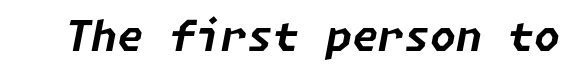
{"italic": "yes", "lean": "right", "slant_degrees": 11, "bold": "yes", "weight": "bold", "width": "normal", "stroke_contrast": "low", "x_height": "medium", "underline": "no", "letter_spacing": "normal", "letter_spacing_em": 0.0, "glyph_px": 42}
